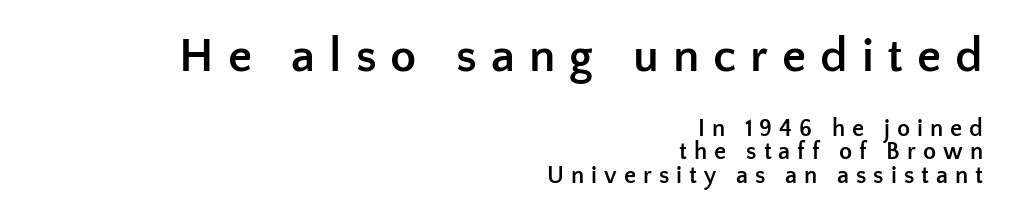
The image shows 48 px semibold sans-serif type, upright; set right-aligned, tight line spacing (0.97x), unusually wide letter spacing (+0.29 em), not underlined; the first (top) block is 2.0x larger; low stroke contrast and a medium x-height.
